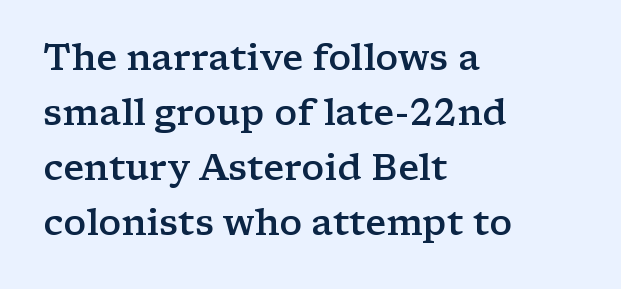
The letterforms sit shoulder to shoulder at normal distance. Stroke thickness is moderately raised; the sample reads as semibold. This rendering employs a face with finishing strokes, i.e., a serif. Quick note: not italic, upright. Decoration check: the copy has no underline. Horizontal alignment here is leftward, the default for most running prose.
